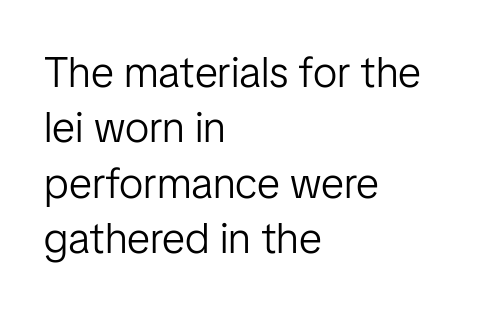
Q: Is the text bold? A: No.
Q: Is the text italic (slanted)? A: No, it is upright.
Q: Is the typeface a serif or a sans-serif typeface? A: Sans-serif.
Q: Is the text underlined? A: No.
Q: How is the paragraph aligned? A: Left-aligned.
Q: Is the spacing between letters normal or unusually wide? A: Normal.
Q: Is the spacing between lines tight, normal or loose? A: Normal.
Q: Width (condensed, normal, or wide)? A: Normal.
Q: Stroke contrast? A: Low.
Q: x-height? A: Medium.
Q: Monospaced? A: No.
